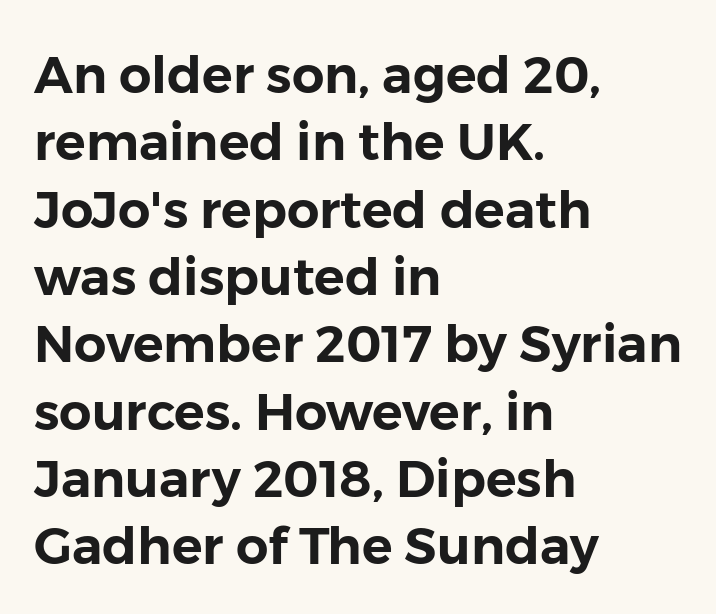
The image shows 51 px sans-serif type, upright; set left-aligned, normal line spacing (1.32x), normal letter spacing, not underlined; low stroke contrast and a medium x-height.
